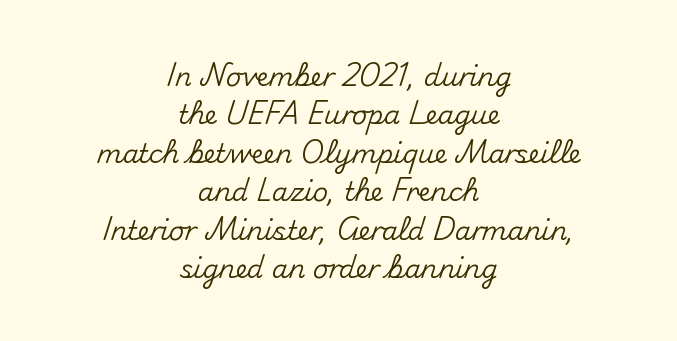
{"underline": "no", "align": "center", "line_spacing": "normal", "line_spacing_ratio": 1.48, "letter_spacing": "normal", "letter_spacing_em": 0.0, "glyph_px": 26}
